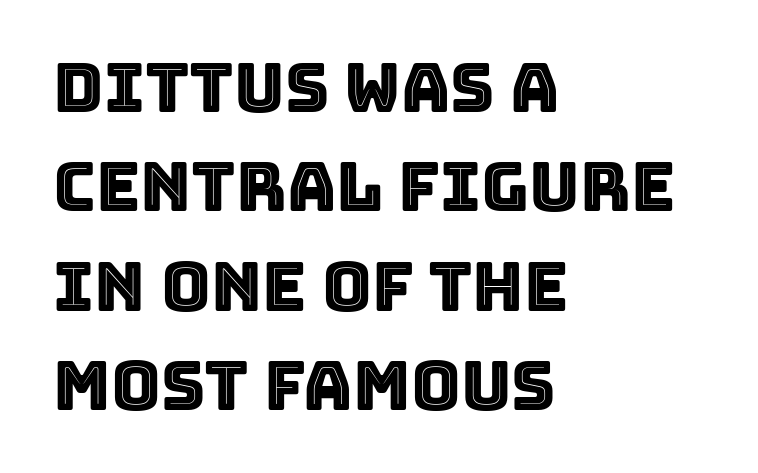
The image shows 68 px text type, upright; set left-aligned, normal line spacing (1.46x), normal letter spacing, not underlined; a large x-height.
